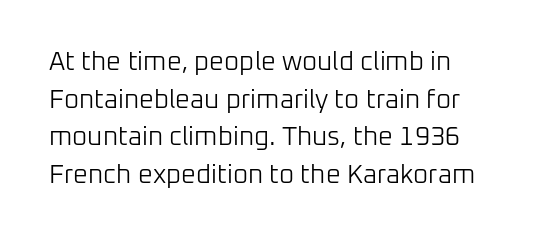
The passage shown stacks its lines at a standard gap. Ink coverage per letter is moderate at most. The letterforms sit shoulder to shoulder at normal distance. Posture: vertical.
